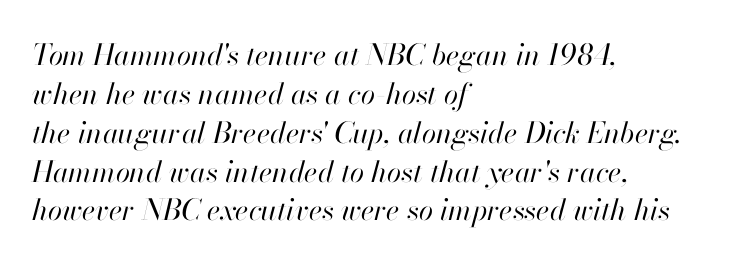
Q: Is the text bold? A: No.
Q: Is the text italic (slanted)? A: Yes, it leans right by about 13 degrees.
Q: Is the text underlined? A: No.
Q: How is the paragraph aligned? A: Left-aligned.
Q: Is the spacing between letters normal or unusually wide? A: Normal.
Q: Is the spacing between lines tight, normal or loose? A: Normal.
Q: Width (condensed, normal, or wide)? A: Normal.
Q: Stroke contrast? A: High.
Q: x-height? A: Small.
Q: Monospaced? A: No.
